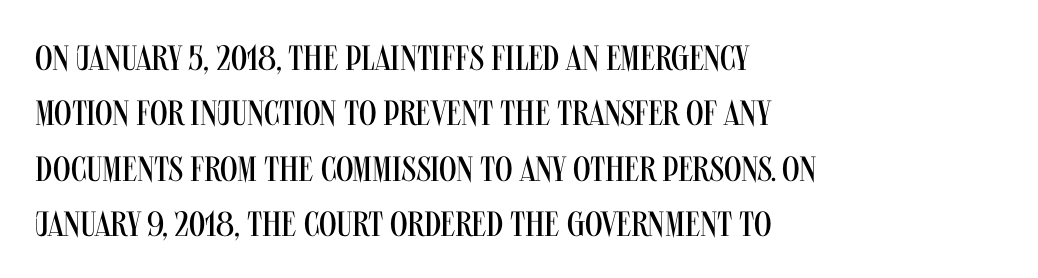
{"serif": "no", "italic": "no", "bold": "no", "weight": "regular", "width": "condensed", "stroke_contrast": "medium", "x_height": "large", "monospaced": "no", "underline": "no", "align": "left", "line_spacing": "normal", "line_spacing_ratio": 1.58, "letter_spacing": "normal", "letter_spacing_em": 0.0, "glyph_px": 35}
